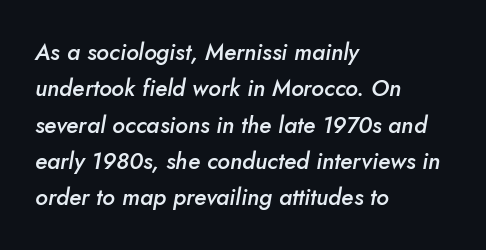
Q: Is the text bold? A: Semi-bold.
Q: Is the text italic (slanted)? A: Yes, it leans right by about 5 degrees.
Q: Is the text underlined? A: No.
Q: How is the paragraph aligned? A: Left-aligned.
Q: Is the spacing between letters normal or unusually wide? A: Normal.
Q: Is the spacing between lines tight, normal or loose? A: Normal.
